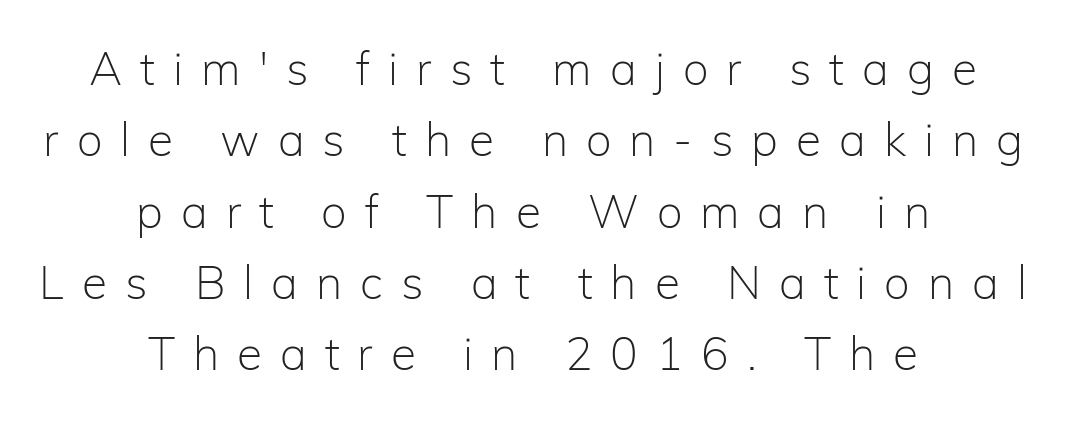
No italicization has been applied; the sample stays upright. Every row of glyphs is offset so its center matches the block's center. Stroke thickness stays within the range of a standard reading face or lighter. The rendering shows plain stroke endings on the letterforms — a sans-serif design. Rows of type keep a routine distance in the vertical direction. Glance below the letters and you will spot only blank space.
